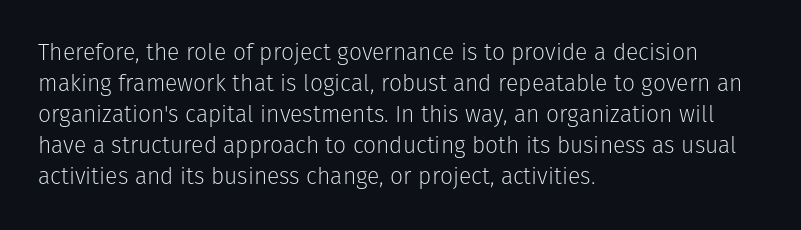
Q: Is the text bold? A: No.
Q: Is the text italic (slanted)? A: No, it is upright.
Q: Is the text underlined? A: No.
Q: How is the paragraph aligned? A: Left-aligned.
Q: Is the spacing between letters normal or unusually wide? A: Normal.
Q: Is the spacing between lines tight, normal or loose? A: Normal.
